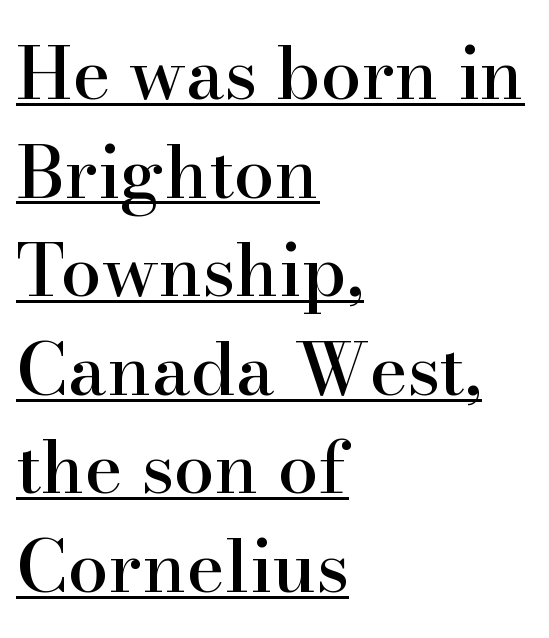
These lines stack with their left ends in a neat column. You can tell it's not italic because the verticals are truly vertical. Note the varied advance widths — an 'i' is clearly narrower than an 'm'. Look at the tracking — it's just the regular setting, nothing added. Yep, those are serifs on the letters. Students, observe the line beneath the letters — that is underlining.
